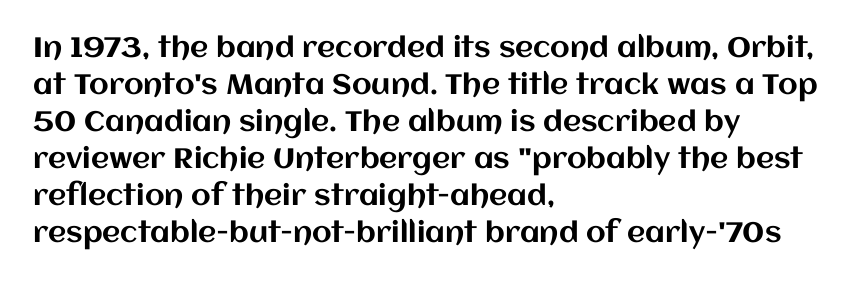
One-word summary of the alignment: left. The lettering stays uniformly vertical, giving the passage a roman look. Descenders hang freely into open space. Nobody touched the tracking dial on this one.
